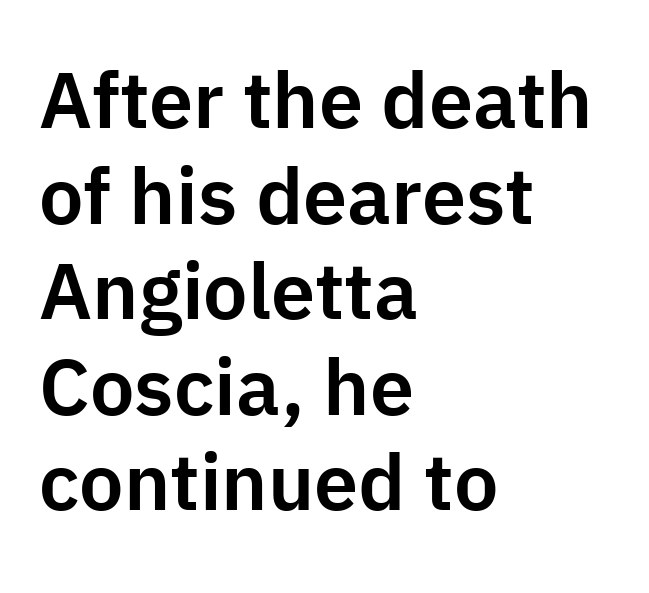
{"serif": "no", "italic": "no", "width": "normal", "stroke_contrast": "low", "x_height": "medium", "monospaced": "no", "underline": "no", "align": "left", "line_spacing_ratio": 1.21, "letter_spacing": "normal", "letter_spacing_em": 0.0, "glyph_px": 79}
